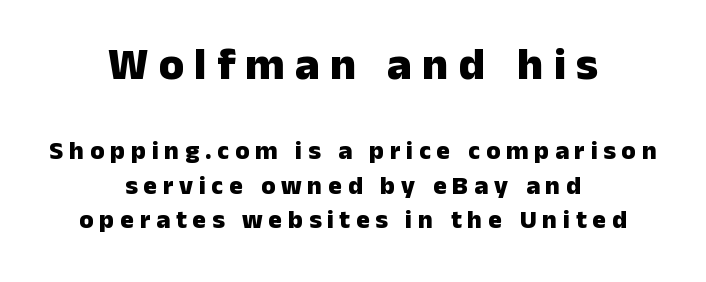
The image shows 46 px heavy sans-serif type, upright; set centered, normal line spacing (1.33x), unusually wide letter spacing (+0.22 em), not underlined; the first (top) block is 1.77x larger; low stroke contrast and a medium x-height.
